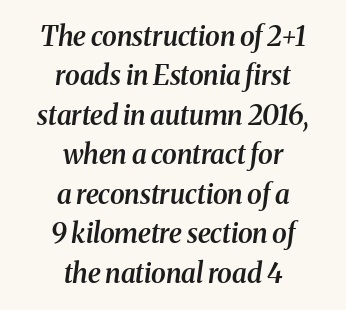
{"italic": "yes", "lean": "right", "slant_degrees": 8, "bold": "semi", "underline": "no", "align": "center", "line_spacing": "normal", "line_spacing_ratio": 1.46, "letter_spacing": "normal", "letter_spacing_em": 0.0, "glyph_px": 27}
